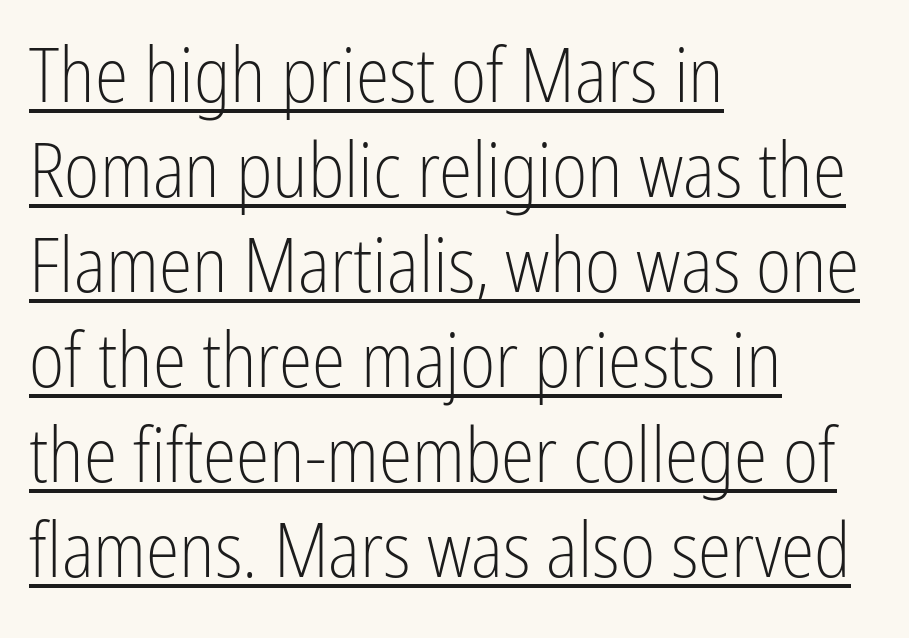
Do the characters align in a grid? No, the font is proportional. Weight: regular or lighter. Font category for this specimen: sans-serif. Honestly, the letter spacing is just normal — you wouldn't notice it.
